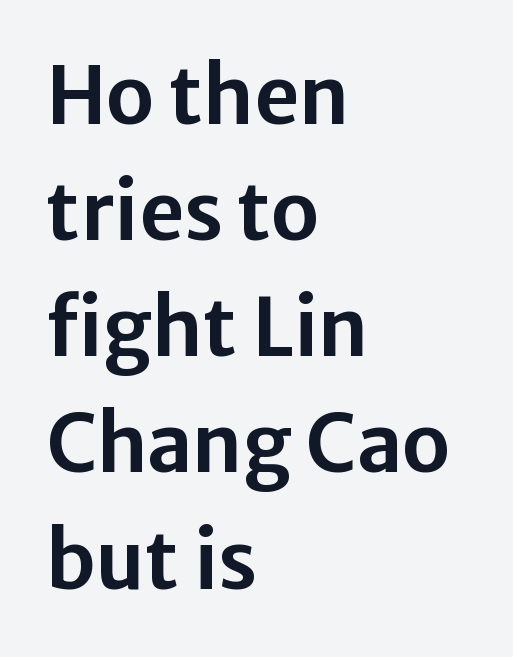
{"serif": "no", "italic": "no", "width": "normal", "stroke_contrast": "low", "x_height": "medium", "monospaced": "no", "underline": "no", "align": "left", "line_spacing": "normal", "line_spacing_ratio": 1.47, "letter_spacing": "normal", "letter_spacing_em": 0.0, "glyph_px": 79}
